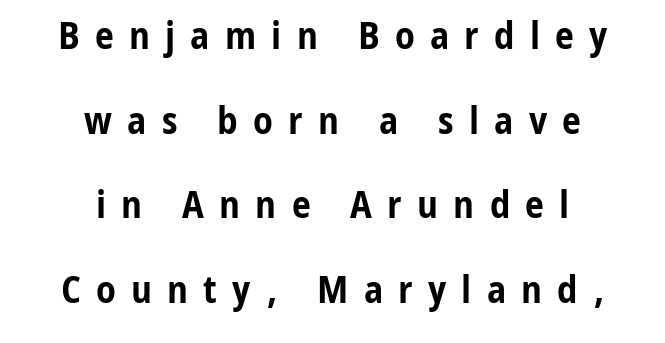
Q: Is the text bold? A: Yes.
Q: Is the text italic (slanted)? A: No, it is upright.
Q: Is the typeface a serif or a sans-serif typeface? A: Sans-serif.
Q: Is the text underlined? A: No.
Q: How is the paragraph aligned? A: Centered.
Q: Is the spacing between letters normal or unusually wide? A: Unusually wide.
Q: Is the spacing between lines tight, normal or loose? A: Loose.
Q: Width (condensed, normal, or wide)? A: Condensed.
Q: Stroke contrast? A: Low.
Q: x-height? A: Medium.
Q: Monospaced? A: No.
